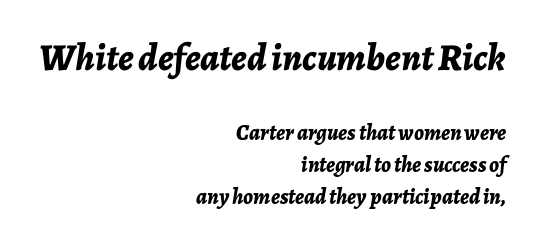
{"italic": "yes", "lean": "right", "slant_degrees": 7, "bold": "yes", "weight": "bold", "width": "normal", "stroke_contrast": "low", "x_height": "medium", "monospaced": "no", "underline": "no", "align": "right", "line_spacing": "normal", "line_spacing_ratio": 1.46, "letter_spacing": "normal", "letter_spacing_em": 0.0, "larger_block": "first", "size_ratio": 1.73, "glyph_px": 38}
